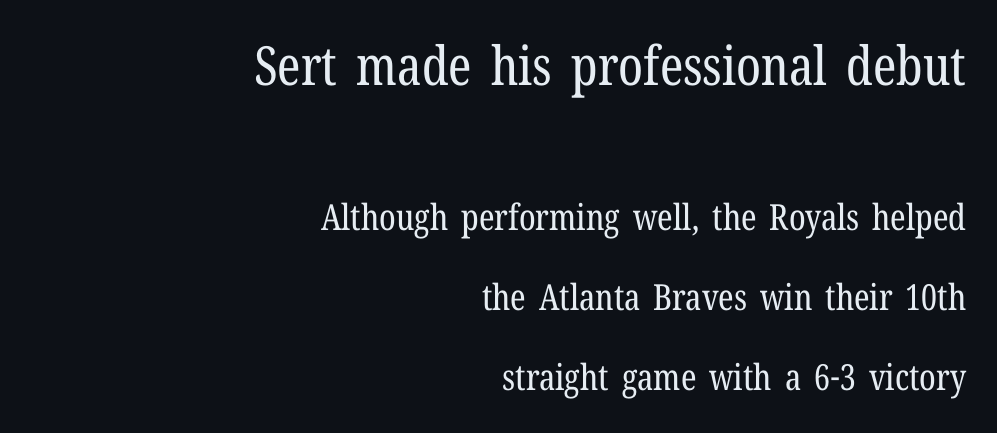
In terms of letterspacing, this is plain default setting. Proportional: the letters do not fall into vertical columns. Successive baselines arrive slowly, with a big drop between each. Ascenders rise straight up at ninety degrees. Is this a sans? No — the strokes have serifs. The text block is weighted toward the right margin, trailing off unevenly leftward.
